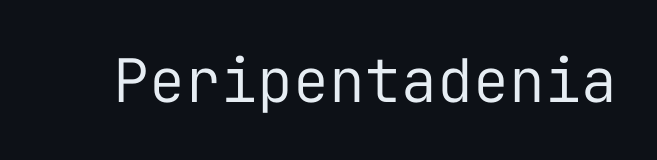
{"serif": "no", "italic": "no", "bold": "no", "weight": "regular", "width": "normal", "stroke_contrast": "low", "x_height": "medium", "monospaced": "yes", "underline": "no", "letter_spacing": "normal", "letter_spacing_em": 0.0, "glyph_px": 60}
